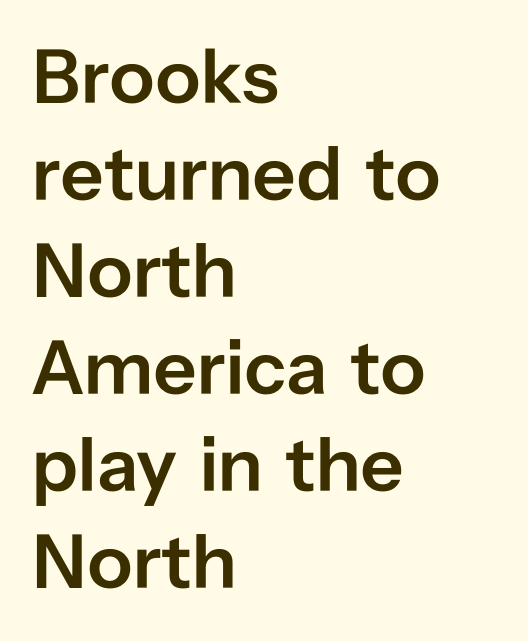
Plain, unruled lines of type. Is the type bold? Partly — it's a semibold, heavier than regular but not fully bold. Nobody touched the tracking dial on this one. The compositor pushed each line to the left boundary. Characters remain perfectly vertical along every line.
